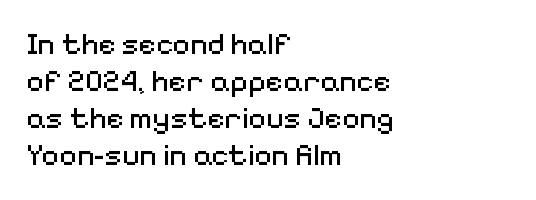
Q: Is the text bold? A: No.
Q: Is the text italic (slanted)? A: No, it is upright.
Q: Is the typeface a serif or a sans-serif typeface? A: Sans-serif.
Q: Is the text underlined? A: No.
Q: How is the paragraph aligned? A: Left-aligned.
Q: Is the spacing between letters normal or unusually wide? A: Normal.
Q: Width (condensed, normal, or wide)? A: Normal.
Q: Stroke contrast? A: Medium.
Q: x-height? A: Medium.
Q: Monospaced? A: No.
